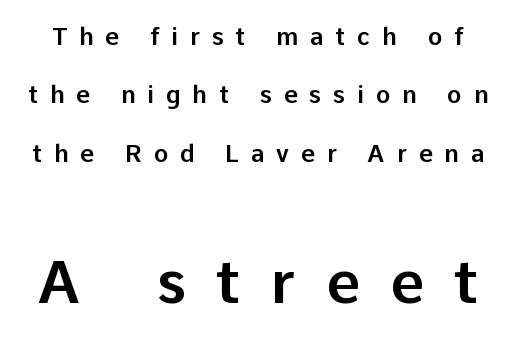
Font category for this specimen: sans-serif. Decoration check: the copy has no underline. The composition opens small and finishes big. Spacing verdict: proportional, widths tailored to each character.
